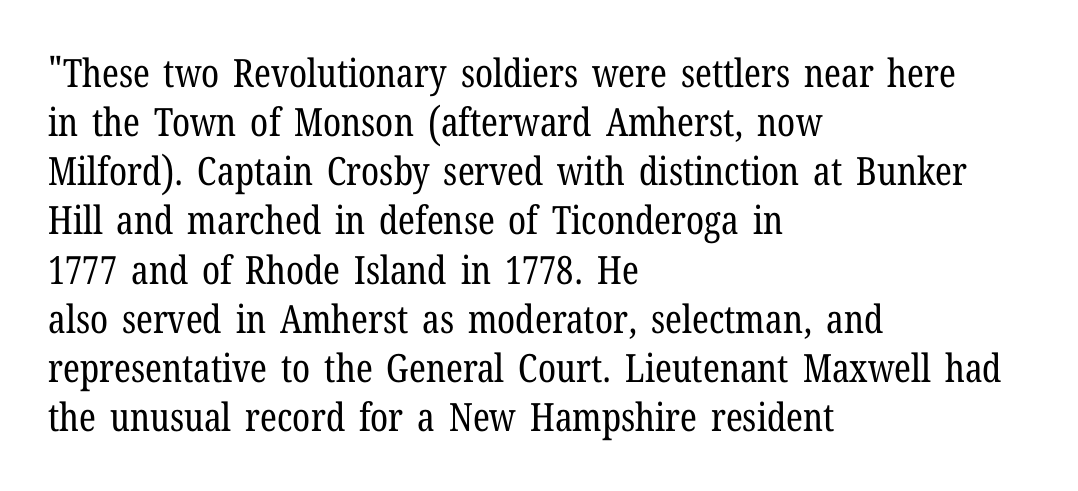
Q: Is the text bold? A: No.
Q: Is the text italic (slanted)? A: No, it is upright.
Q: Is the typeface a serif or a sans-serif typeface? A: Serif.
Q: Is the text underlined? A: No.
Q: How is the paragraph aligned? A: Left-aligned.
Q: Is the spacing between letters normal or unusually wide? A: Normal.
Q: Is the spacing between lines tight, normal or loose? A: Normal.
Q: Width (condensed, normal, or wide)? A: Condensed.
Q: Stroke contrast? A: Low.
Q: x-height? A: Medium.
Q: Monospaced? A: No.
